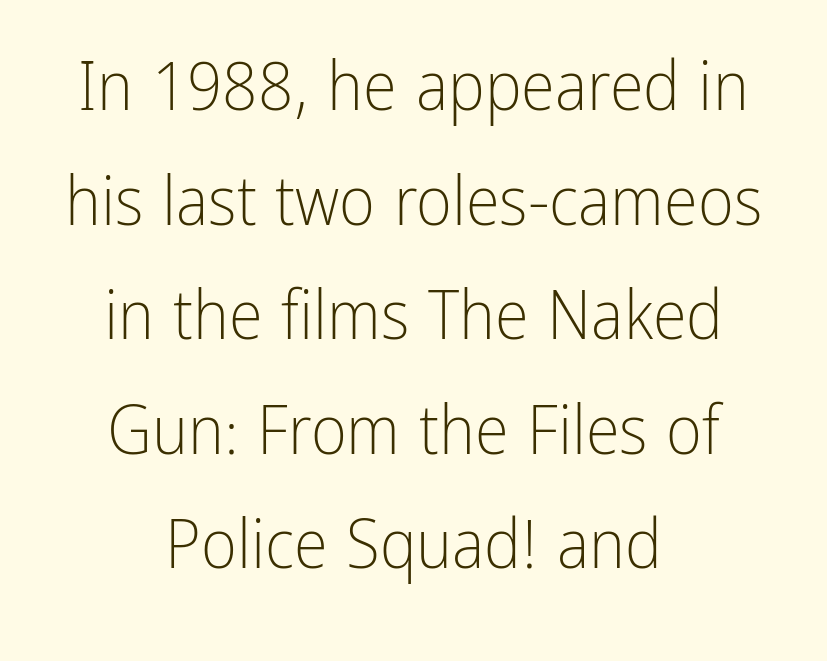
{"serif": "no", "italic": "no", "bold": "no", "weight": "light", "width": "condensed", "stroke_contrast": "low", "x_height": "medium", "monospaced": "no", "underline": "no", "align": "center", "line_spacing": "normal", "line_spacing_ratio": 1.66, "letter_spacing": "normal", "letter_spacing_em": 0.0, "glyph_px": 69}
